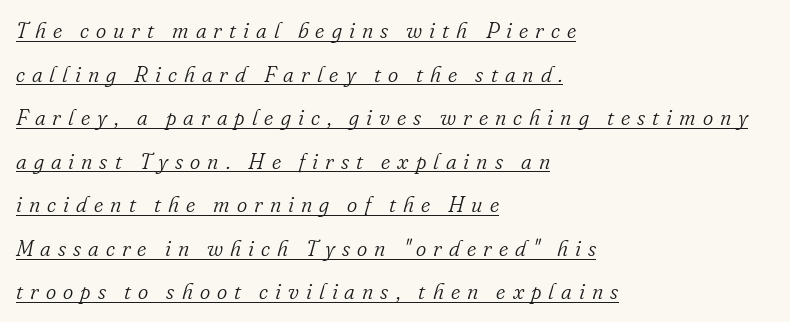
The image shows 22 px text type, italic (leaning right); set left-aligned, loose line spacing (1.98x), unusually wide letter spacing (+0.32 em), underlined.
